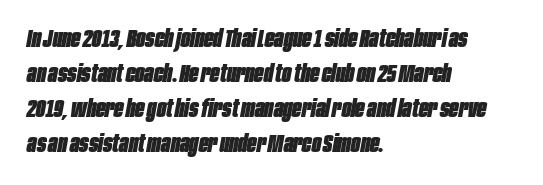
{"italic": "yes", "lean": "right", "slant_degrees": 10, "bold": "yes", "underline": "no", "align": "left", "line_spacing": "normal", "line_spacing_ratio": 1.4, "letter_spacing": "normal", "letter_spacing_em": 0.0, "glyph_px": 25}
